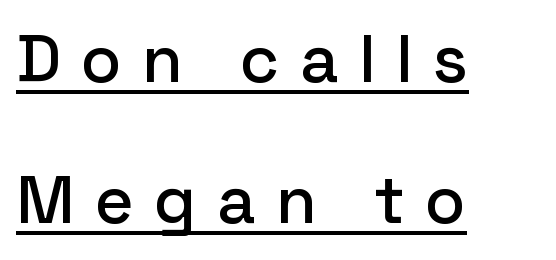
Do the characters align in a grid? No, the font is proportional. The rendering uses the underline text-decoration. Serif or sans? Sans — the stroke terminals are bare. If you measured baseline to baseline, you'd find a long distance. Posture: upright roman.
